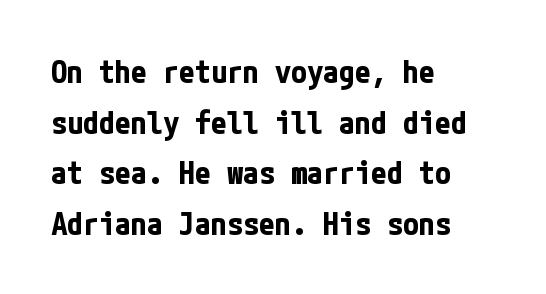
{"serif": "no", "italic": "no", "bold": "yes", "weight": "bold", "width": "condensed", "stroke_contrast": "low", "x_height": "medium", "underline": "no", "align": "left", "line_spacing": "normal", "line_spacing_ratio": 1.58, "letter_spacing": "normal", "letter_spacing_em": 0.0, "glyph_px": 32}
